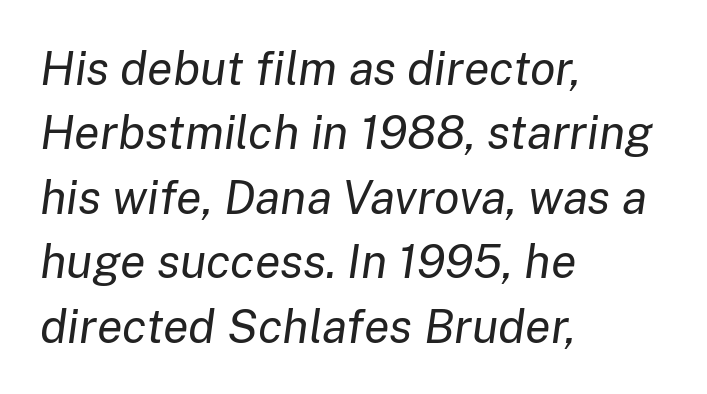
Q: Is the text bold? A: No.
Q: Is the text italic (slanted)? A: Yes, it leans right by about 8 degrees.
Q: Is the text underlined? A: No.
Q: How is the paragraph aligned? A: Left-aligned.
Q: Is the spacing between letters normal or unusually wide? A: Normal.
Q: Is the spacing between lines tight, normal or loose? A: Normal.
Q: Width (condensed, normal, or wide)? A: Normal.
Q: Stroke contrast? A: Low.
Q: x-height? A: Medium.
Q: Monospaced? A: No.
